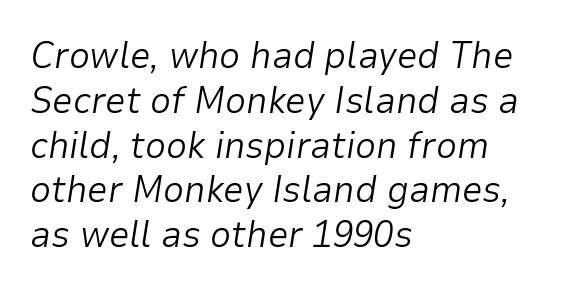
Any mark beneath the type? The region is blank. Quick note: italic. Stems here are at most as thick as an everyday book face. Horizontal alignment here is leftward, the default for most running prose. The passage shown is typed in a proportional face where columns would drift.
